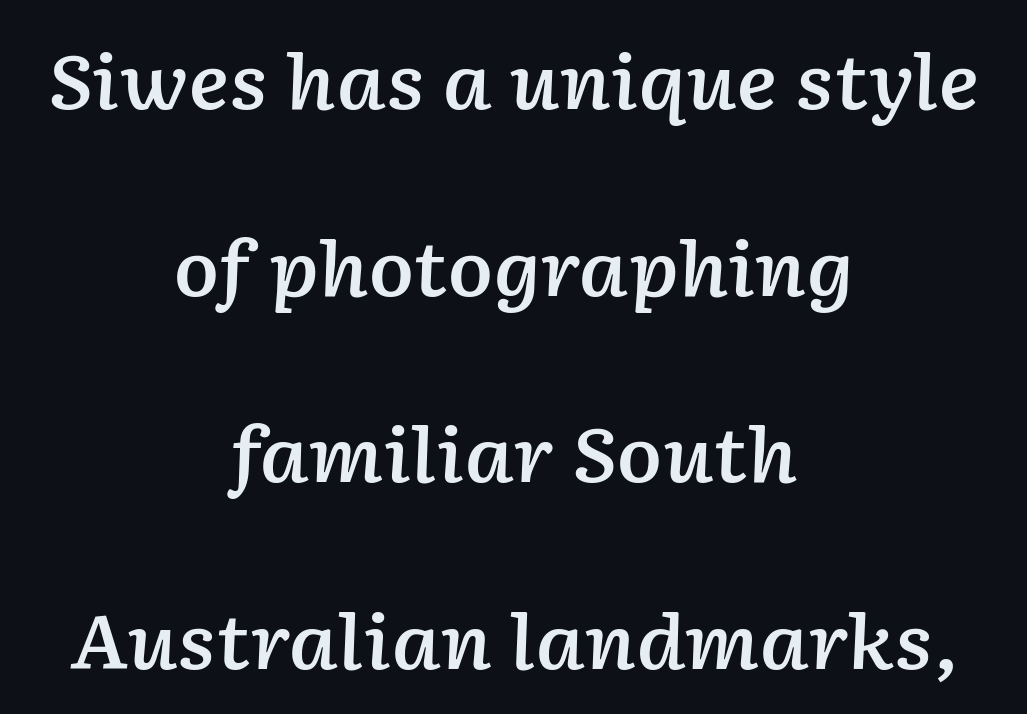
Q: Is the text bold? A: Semi-bold.
Q: Is the text italic (slanted)? A: Yes, it leans right by about 2 degrees.
Q: Is the text underlined? A: No.
Q: How is the paragraph aligned? A: Centered.
Q: Is the spacing between letters normal or unusually wide? A: Normal.
Q: Is the spacing between lines tight, normal or loose? A: Loose.
Q: Width (condensed, normal, or wide)? A: Normal.
Q: Stroke contrast? A: Low.
Q: x-height? A: Medium.
Q: Monospaced? A: No.
